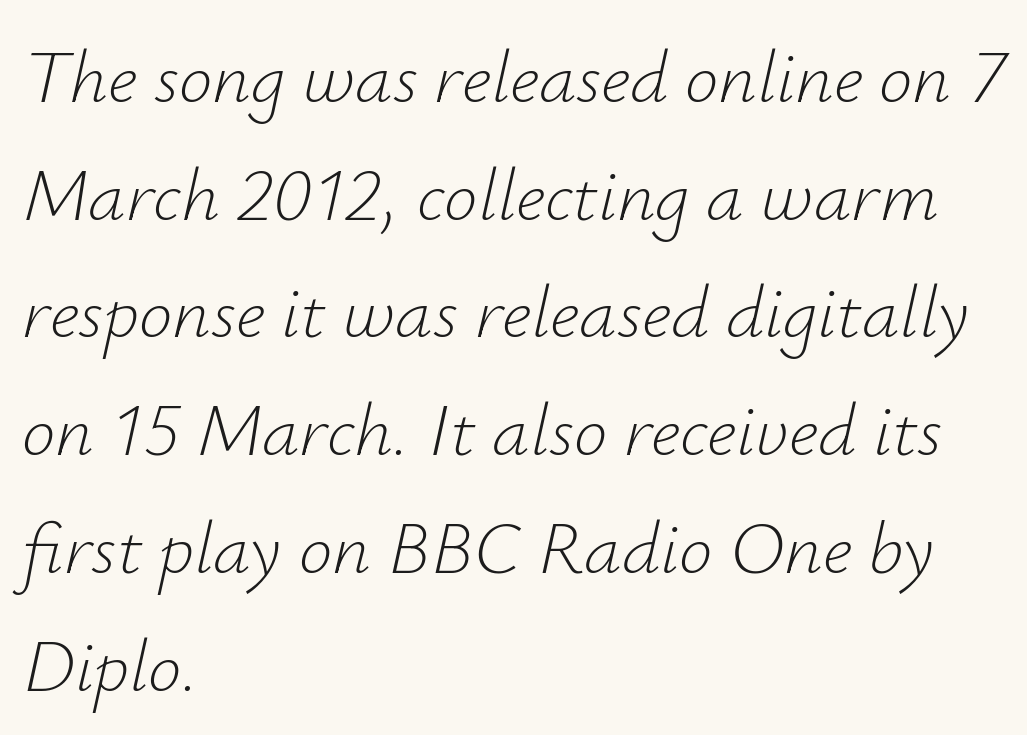
The image shows 75 px light type, italic (leaning right); set left-aligned, normal line spacing (1.57x), normal letter spacing, not underlined; low stroke contrast and a small x-height.
